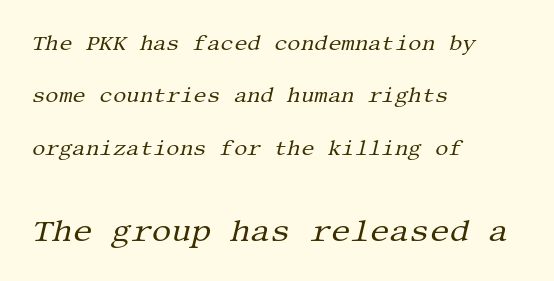
Q: Is the text bold? A: No.
Q: Is the text italic (slanted)? A: Yes, it leans right by about 13 degrees.
Q: Is the typeface a serif or a sans-serif typeface? A: Serif.
Q: Is the text underlined? A: No.
Q: How is the paragraph aligned? A: Left-aligned.
Q: Is the spacing between letters normal or unusually wide? A: Normal.
Q: Is the spacing between lines tight, normal or loose? A: Loose.
Q: Which block of text is set in a larger size, the first (top) or the second (bottom)? A: The second (bottom) one.
Q: Width (condensed, normal, or wide)? A: Normal.
Q: Stroke contrast? A: Medium.
Q: x-height? A: Large.
